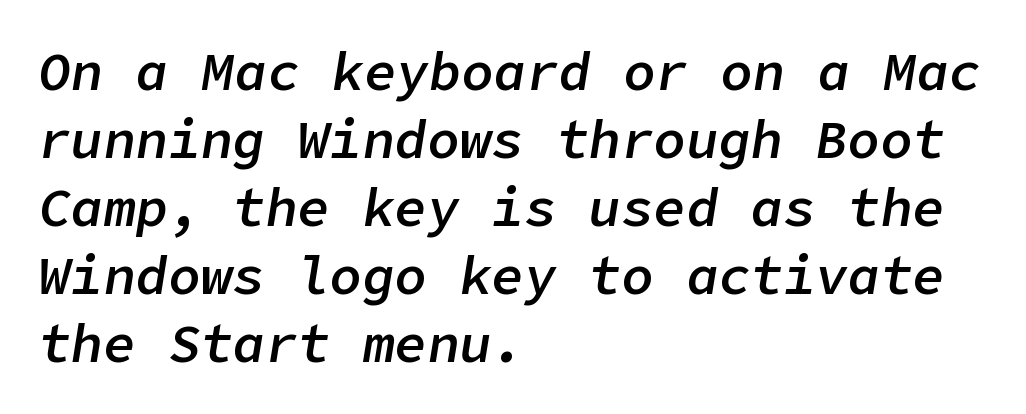
Q: Is the text bold? A: Semi-bold.
Q: Is the text italic (slanted)? A: Yes, it leans right by about 9 degrees.
Q: Is the text underlined? A: No.
Q: How is the paragraph aligned? A: Left-aligned.
Q: Is the spacing between letters normal or unusually wide? A: Normal.
Q: Is the spacing between lines tight, normal or loose? A: Normal.
Q: Width (condensed, normal, or wide)? A: Normal.
Q: Stroke contrast? A: Low.
Q: x-height? A: Medium.
